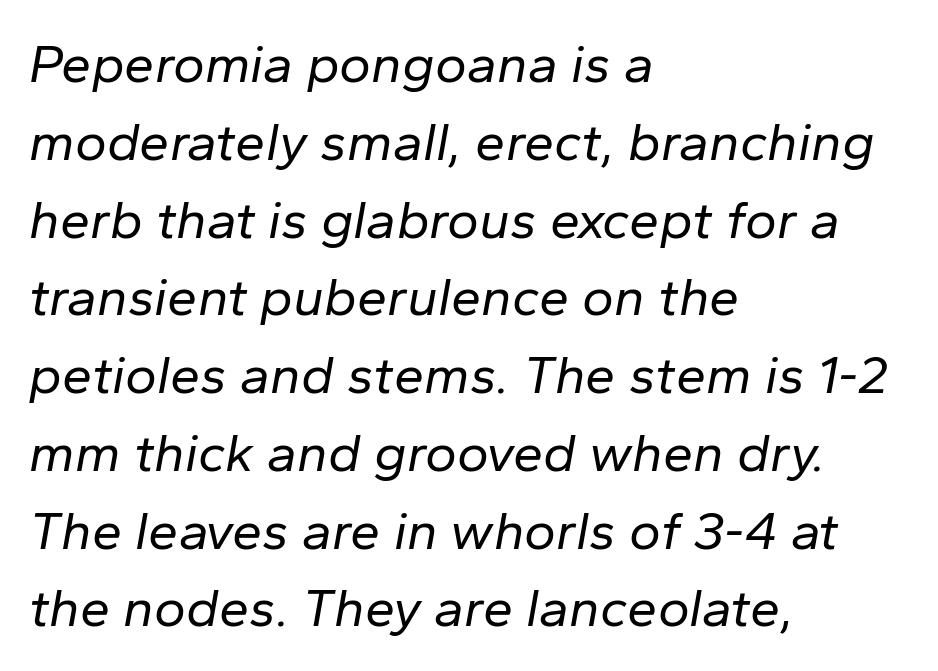
{"italic": "yes", "lean": "right", "slant_degrees": 10, "bold": "no", "weight": "regular", "width": "normal", "stroke_contrast": "low", "x_height": "medium", "monospaced": "no", "underline": "no", "align": "left", "line_spacing": "normal", "line_spacing_ratio": 1.44, "letter_spacing": "normal", "letter_spacing_em": 0.0, "glyph_px": 54}
